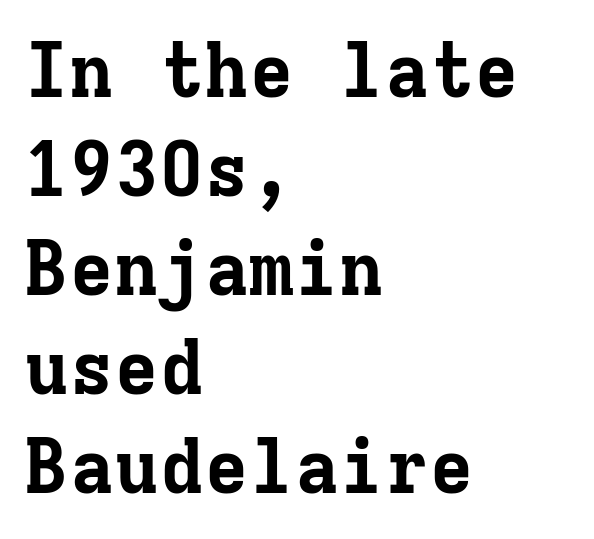
The image shows 75 px bold serif type, upright, monospaced; set left-aligned, normal line spacing (1.32x), normal letter spacing, not underlined; low stroke contrast and a medium x-height.
